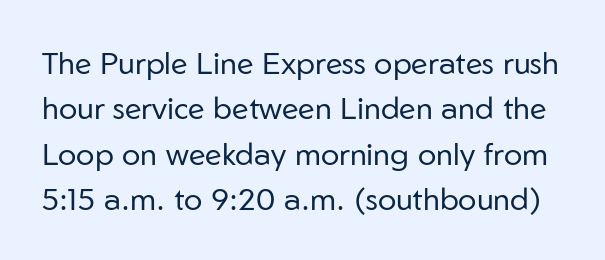
The image shows 31 px regular-weight sans-serif type, upright; set normal line spacing (1.46x), normal letter spacing, not underlined; low stroke contrast and a medium x-height.
